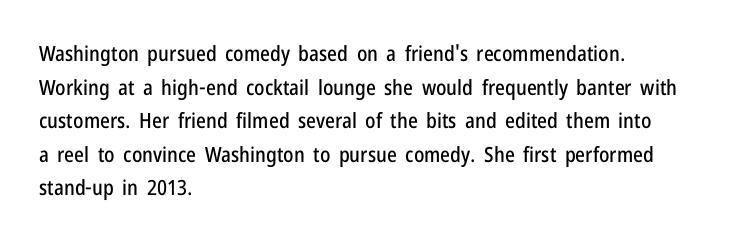
{"italic": "no", "underline": "no", "align": "left", "line_spacing": "normal", "line_spacing_ratio": 1.6, "letter_spacing": "normal", "letter_spacing_em": 0.0, "glyph_px": 21}
